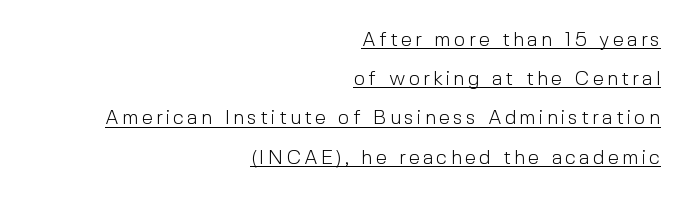
The specimen reads as upright at a glance. The lines in this sample share a right terminus and differ only in where they begin. Vertical spacing — loose. Somebody hit Ctrl+U on this one — the words are underlined. The font is comparable to plain body text, perhaps lighter.
